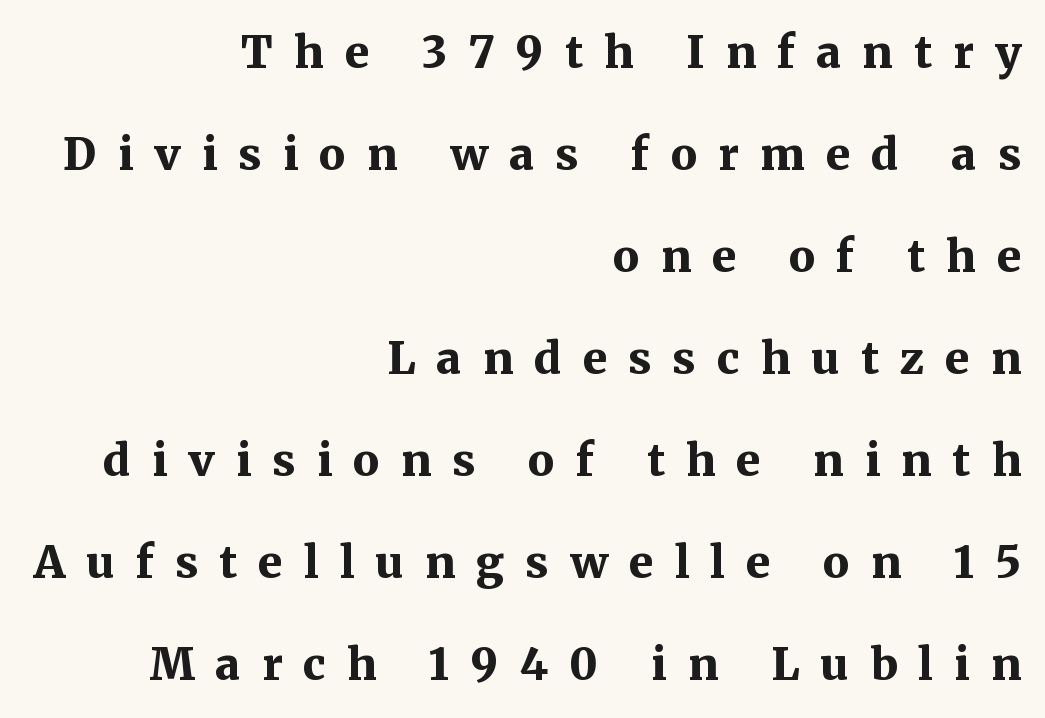
Q: Is the text bold? A: Yes.
Q: Is the text italic (slanted)? A: No, it is upright.
Q: Is the typeface a serif or a sans-serif typeface? A: Serif.
Q: Is the text underlined? A: No.
Q: How is the paragraph aligned? A: Right-aligned.
Q: Is the spacing between letters normal or unusually wide? A: Unusually wide.
Q: Is the spacing between lines tight, normal or loose? A: Loose.
Q: Width (condensed, normal, or wide)? A: Normal.
Q: Stroke contrast? A: Medium.
Q: x-height? A: Medium.
Q: Monospaced? A: No.
